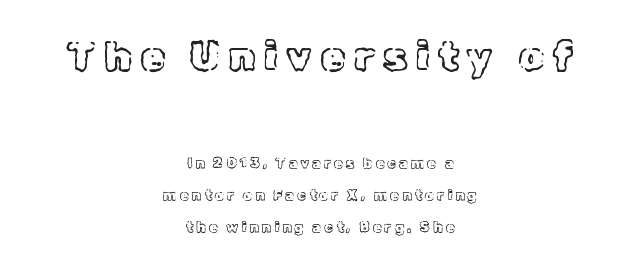
The image shows 40 px text type, upright; set centered, loose line spacing (2.26x), unusually wide letter spacing (+0.22 em), not underlined; the first (top) block is 2.86x larger; a medium x-height.
